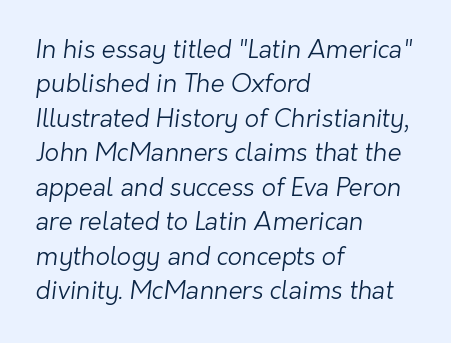
The image shows 25 px text type; set left-aligned, normal line spacing (1.38x), normal letter spacing, not underlined.
